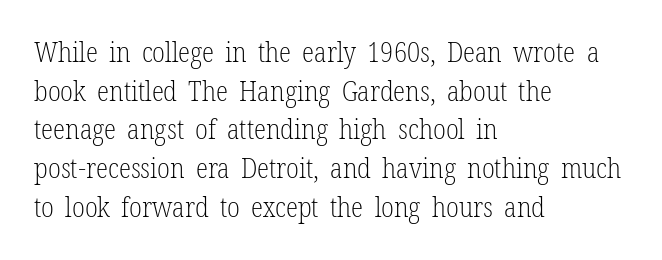
{"serif": "yes", "italic": "no", "bold": "no", "weight": "light", "width": "condensed", "stroke_contrast": "low", "x_height": "medium", "monospaced": "no", "underline": "no", "align": "left", "line_spacing": "normal", "line_spacing_ratio": 1.38, "letter_spacing": "normal", "letter_spacing_em": 0.0, "glyph_px": 28}
